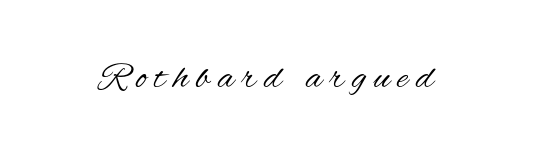
Q: Is the text bold? A: No.
Q: Is the text italic (slanted)? A: Yes.
Q: Is the typeface a serif or a sans-serif typeface? A: Sans-serif.
Q: Is the text underlined? A: No.
Q: Is the spacing between letters normal or unusually wide? A: Unusually wide.
Q: Width (condensed, normal, or wide)? A: Condensed.
Q: Stroke contrast? A: Medium.
Q: x-height? A: Small.
Q: Monospaced? A: No.
